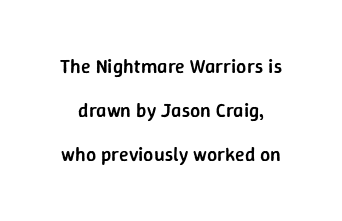
Is the letter spacing exaggerated? No — it looks like the ordinary default. The specimen omits any rule beneath the text block's lines. These lines were composed using upright roman letters. Summary of vertical rhythm: relaxed, with wide interline spacing. Every letter is mildly thick-stroked: semibold rather than bold.
